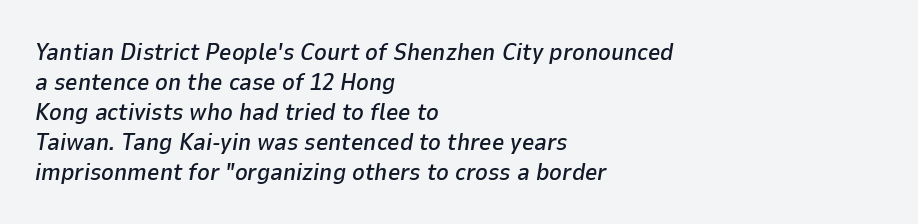
Q: Is the text italic (slanted)? A: Yes, it leans right by about 9 degrees.
Q: Is the text underlined? A: No.
Q: How is the paragraph aligned? A: Left-aligned.
Q: Is the spacing between letters normal or unusually wide? A: Normal.
Q: Is the spacing between lines tight, normal or loose? A: Normal.
